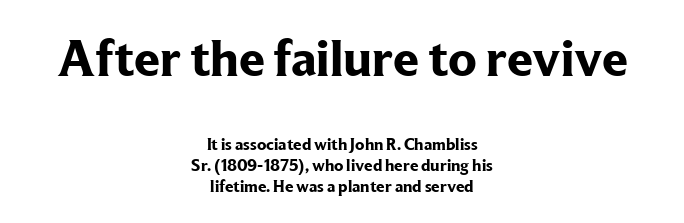
The image shows 52 px bold serif type, upright; set centered, normal line spacing (1.25x), normal letter spacing, not underlined; the first (top) block is 3.06x larger; low stroke contrast and a medium x-height.
